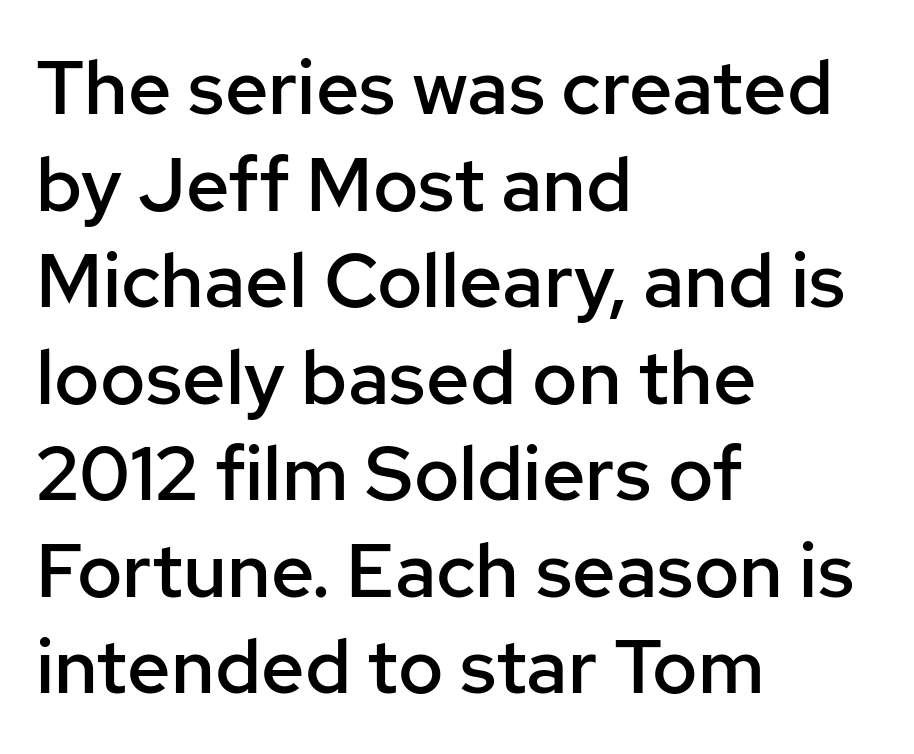
The image shows 76 px semibold sans-serif type, upright; set left-aligned, normal line spacing (1.27x), normal letter spacing, not underlined; low stroke contrast and a medium x-height.
